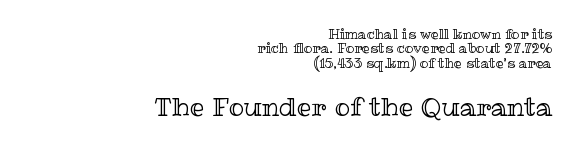
The image shows 26 px text type, upright; set right-aligned, tight line spacing (1.03x), normal letter spacing, not underlined; the second (bottom) block is 1.86x larger.
